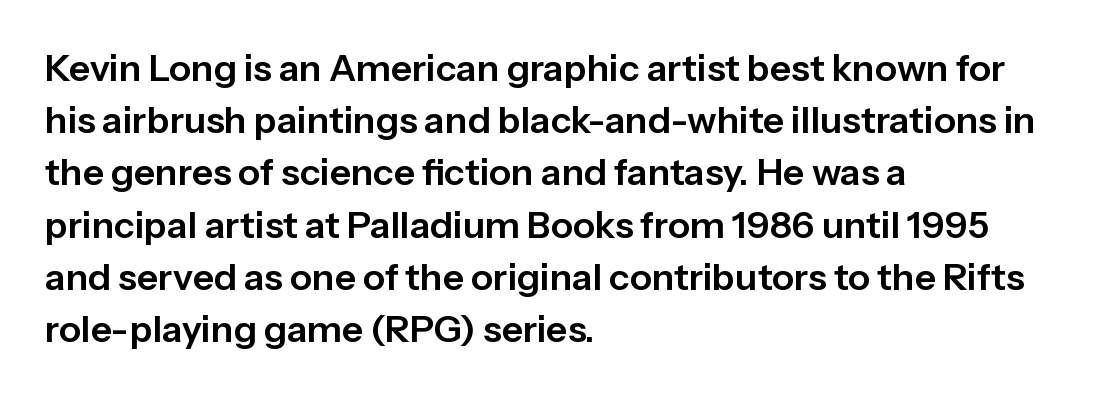
{"serif": "no", "italic": "no", "width": "normal", "stroke_contrast": "low", "x_height": "medium", "monospaced": "no", "underline": "no", "align": "left", "line_spacing": "normal", "line_spacing_ratio": 1.41, "letter_spacing": "normal", "letter_spacing_em": 0.0, "glyph_px": 37}
